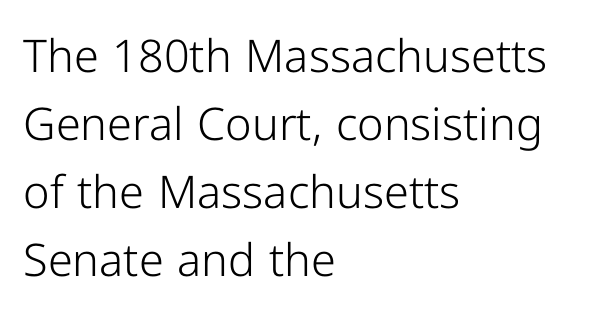
{"serif": "no", "italic": "no", "bold": "no", "weight": "light", "width": "normal", "stroke_contrast": "low", "x_height": "medium", "monospaced": "no", "underline": "no", "align": "left", "line_spacing": "normal", "line_spacing_ratio": 1.51, "letter_spacing": "normal", "letter_spacing_em": 0.0, "glyph_px": 45}
